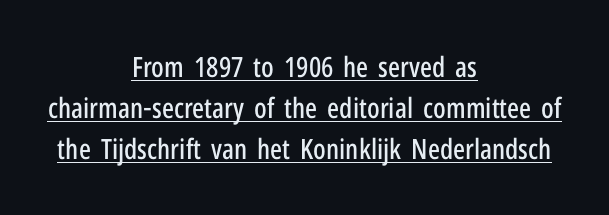
The passage shown is typed in a proportional face where columns would drift. Compared with undecorated copy, this sample adds a rule below the words. Summary of vertical rhythm: regular, with standard interline spacing. Do the letters lean? They stand straight. The passage shown is typeset with a sans-serif family. You could call the tracking neutral — neither tight nor loose.
